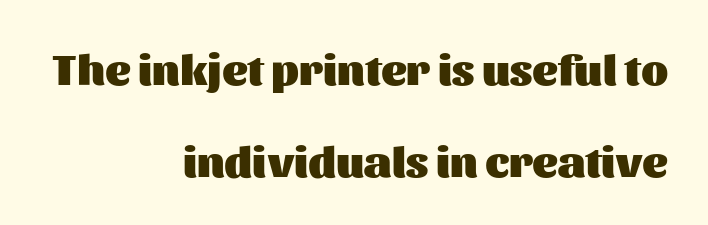
Is this a fixed-width face? No — the glyphs have proportional, varying widths. On the weight axis this lands at bold, roughly 700. The typesetter chose a ragged-left arrangement here. A roman cut, with each character standing at attention. The line texture is even and compact thanks to regular tracking. A bare baseline throughout the passage.
